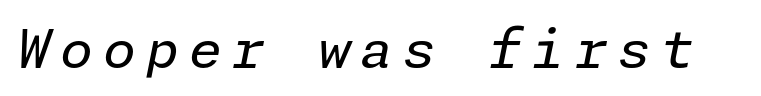
Looking at the ascenders, they clearly lean. Heaviness? Minimal to ordinary, like unemphasized prose. The words here are not underlined.
